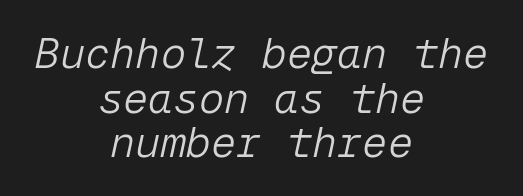
The image shows 42 px light type, italic (leaning right), monospaced; set centered, tight line spacing (1.06x), normal letter spacing, not underlined; low stroke contrast and a medium x-height.
